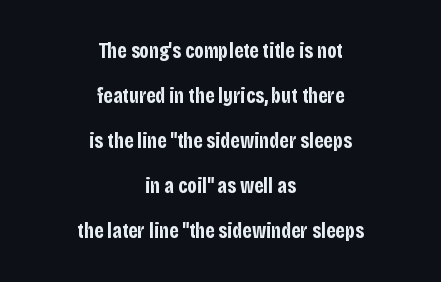
The image shows 21 px bold type, upright; set centered, loose line spacing (2.14x), normal letter spacing, not underlined.
